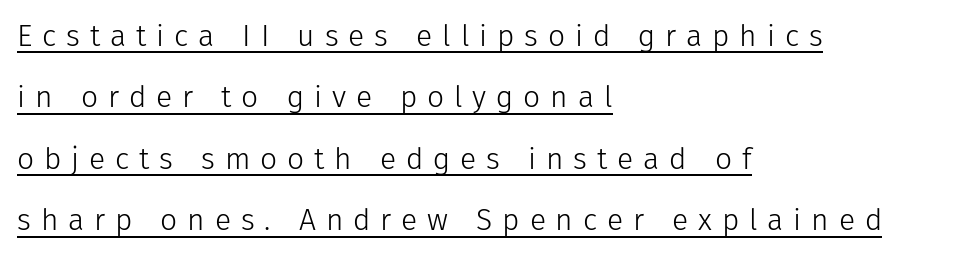
{"serif": "no", "italic": "no", "bold": "no", "weight": "light", "width": "normal", "stroke_contrast": "low", "x_height": "medium", "monospaced": "no", "underline": "yes", "align": "left", "line_spacing": "loose", "line_spacing_ratio": 2.05, "letter_spacing": "wide", "letter_spacing_em": 0.33, "glyph_px": 30}
